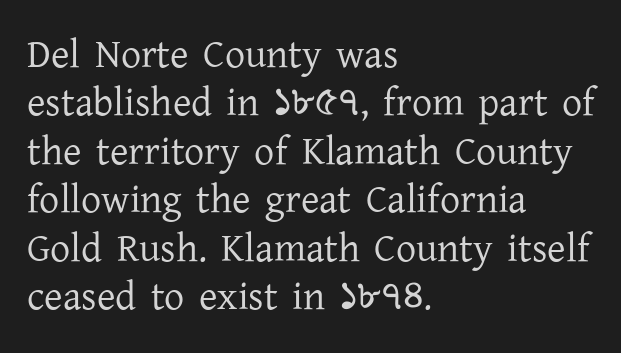
{"serif": "yes", "italic": "no", "bold": "no", "weight": "regular", "width": "normal", "stroke_contrast": "low", "x_height": "medium", "monospaced": "no", "underline": "no", "align": "left", "line_spacing_ratio": 1.21, "letter_spacing": "normal", "letter_spacing_em": 0.0, "glyph_px": 40}
